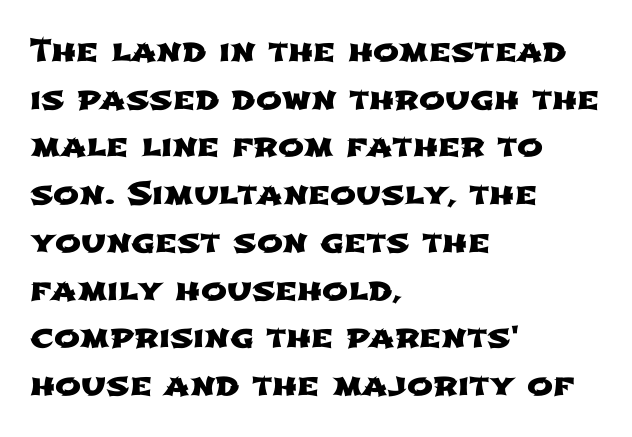
What kind of face is this? One without serifs — a sans. Nobody touched the tracking dial on this one. The rendering anchors every line to the left-hand side. Evenly set lines give the paragraph a standard silhouette. Clear beneath every line of the passage. You could not count columns in this text — the font is proportionally spaced.
